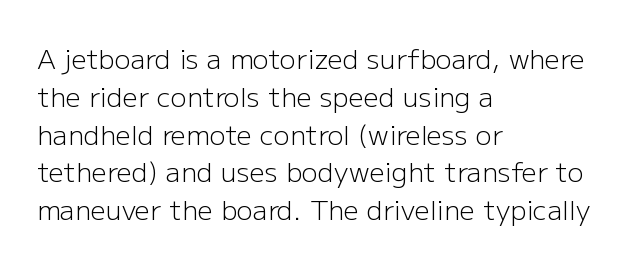
The image shows 27 px text type, upright; set left-aligned, normal line spacing (1.4x), normal letter spacing, not underlined.
